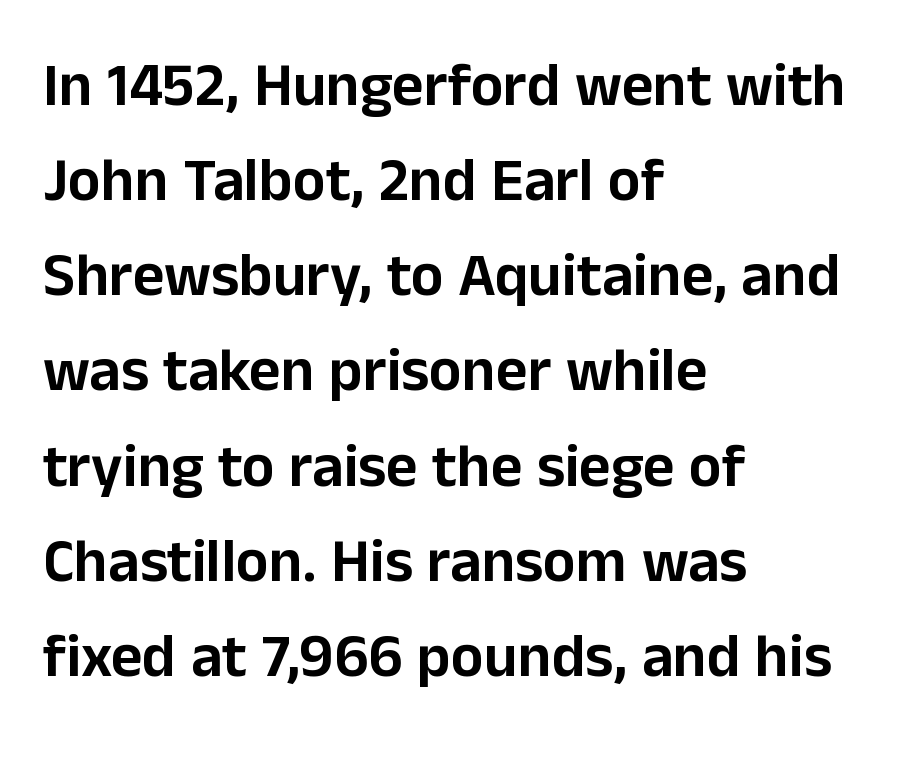
Q: Is the text italic (slanted)? A: No, it is upright.
Q: Is the typeface a serif or a sans-serif typeface? A: Sans-serif.
Q: Is the text underlined? A: No.
Q: How is the paragraph aligned? A: Left-aligned.
Q: Is the spacing between letters normal or unusually wide? A: Normal.
Q: Is the spacing between lines tight, normal or loose? A: Normal.
Q: Width (condensed, normal, or wide)? A: Normal.
Q: Stroke contrast? A: Low.
Q: x-height? A: Medium.
Q: Monospaced? A: No.
